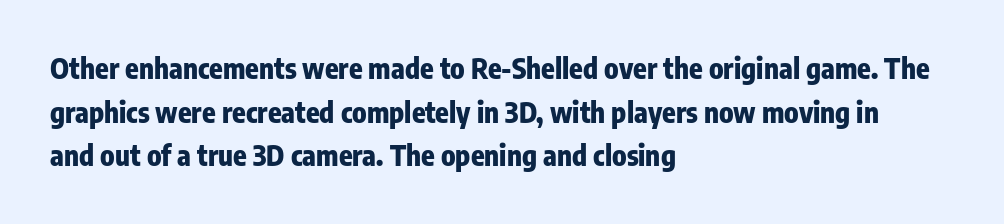
{"serif": "no", "italic": "no", "bold": "yes", "weight": "heavy", "width": "condensed", "stroke_contrast": "low", "x_height": "medium", "monospaced": "no", "underline": "no", "align": "left", "line_spacing": "normal", "line_spacing_ratio": 1.56, "letter_spacing": "normal", "letter_spacing_em": 0.0, "glyph_px": 28}
